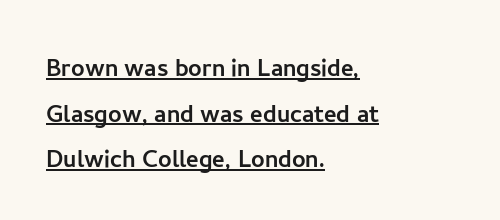
{"serif": "no", "italic": "no", "width": "normal", "stroke_contrast": "low", "x_height": "medium", "monospaced": "no", "underline": "yes", "align": "left", "line_spacing": "normal", "line_spacing_ratio": 1.52, "letter_spacing": "normal", "letter_spacing_em": 0.0, "glyph_px": 30}
